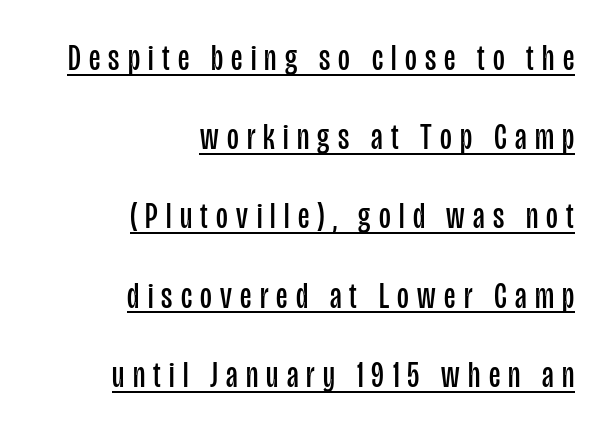
The image shows 36 px regular-weight, condensed sans-serif type, upright; set right-aligned, loose line spacing (2.2x), unusually wide letter spacing (+0.23 em), underlined; low stroke contrast and a large x-height.
